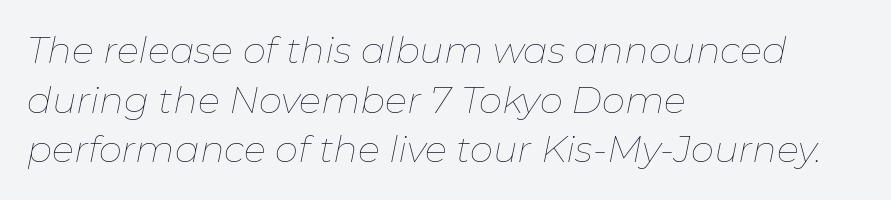
{"italic": "yes", "lean": "right", "slant_degrees": 11, "bold": "no", "weight": "thin", "width": "normal", "stroke_contrast": "low", "x_height": "medium", "monospaced": "no", "underline": "no", "align": "left", "line_spacing": "normal", "line_spacing_ratio": 1.34, "letter_spacing": "normal", "letter_spacing_em": 0.0, "glyph_px": 37}
